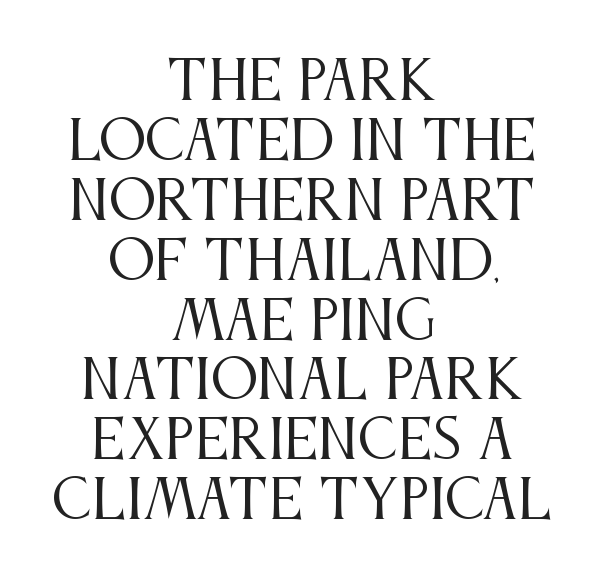
{"serif": "yes", "italic": "no", "bold": "no", "weight": "regular", "width": "condensed", "stroke_contrast": "medium", "x_height": "large", "monospaced": "no", "underline": "no", "align": "center", "line_spacing": "tight", "line_spacing_ratio": 1.13, "letter_spacing": "normal", "letter_spacing_em": 0.0, "glyph_px": 53}
